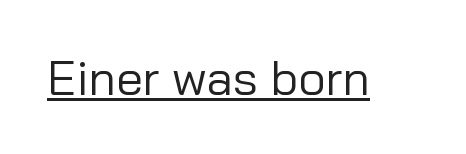
{"serif": "no", "italic": "no", "bold": "no", "weight": "regular", "width": "normal", "stroke_contrast": "low", "x_height": "medium", "monospaced": "no", "underline": "yes", "letter_spacing": "normal", "letter_spacing_em": 0.0, "glyph_px": 48}
